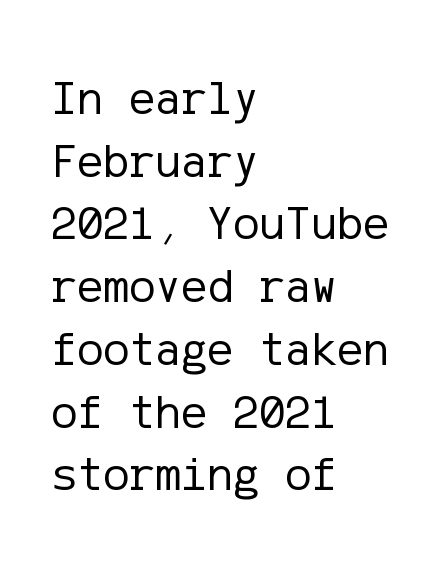
Q: Is the text bold? A: No.
Q: Is the text italic (slanted)? A: No, it is upright.
Q: Is the typeface a serif or a sans-serif typeface? A: Sans-serif.
Q: Is the text underlined? A: No.
Q: How is the paragraph aligned? A: Left-aligned.
Q: Is the spacing between letters normal or unusually wide? A: Normal.
Q: Is the spacing between lines tight, normal or loose? A: Normal.
Q: Width (condensed, normal, or wide)? A: Normal.
Q: Stroke contrast? A: Low.
Q: x-height? A: Medium.
